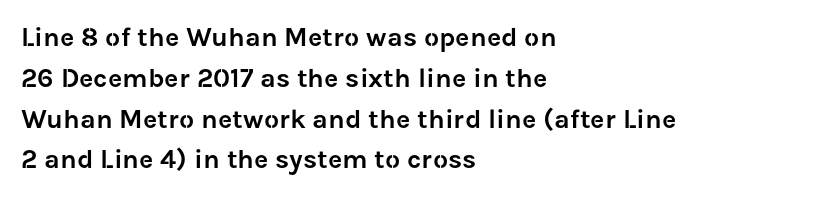
{"italic": "no", "underline": "no", "align": "left", "line_spacing": "normal", "line_spacing_ratio": 1.51, "letter_spacing": "normal", "letter_spacing_em": 0.0, "glyph_px": 27}
